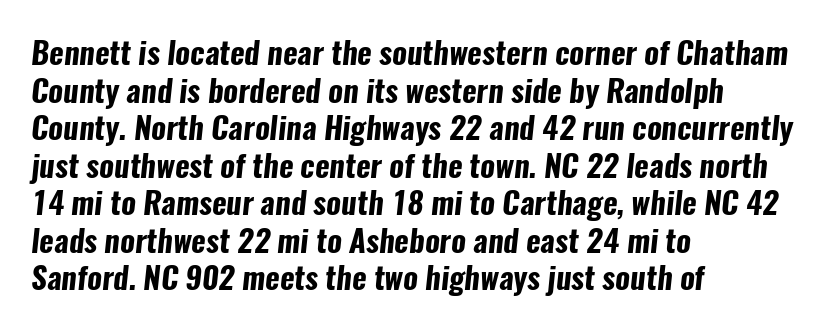
This sample is left-justified, so line endings fall wherever the words run out. This sample has the flowing, uneven cadence of proportional lettering. These words are printed bold, with thick strokes throughout. Default kerning and tracking; the words read as compact shapes. The font family rendered here belongs to the sans-serif group. Each row of text sits above clean, open space.
